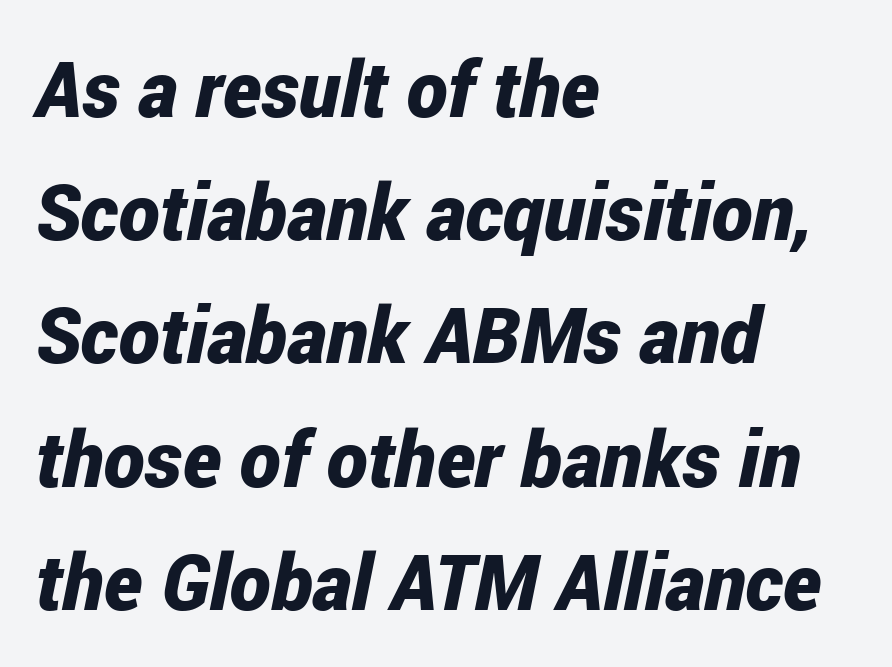
{"italic": "yes", "lean": "right", "slant_degrees": 12, "bold": "yes", "weight": "bold", "width": "condensed", "stroke_contrast": "low", "x_height": "medium", "monospaced": "no", "underline": "no", "align": "left", "line_spacing": "normal", "line_spacing_ratio": 1.58, "letter_spacing": "normal", "letter_spacing_em": 0.0, "glyph_px": 78}
